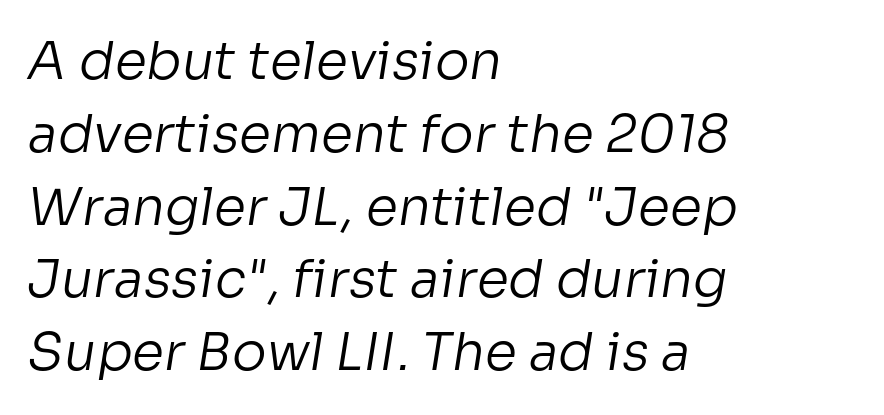
The image shows 52 px regular-weight sans-serif type; set left-aligned, normal line spacing (1.4x), normal letter spacing, not underlined; low stroke contrast and a medium x-height.
